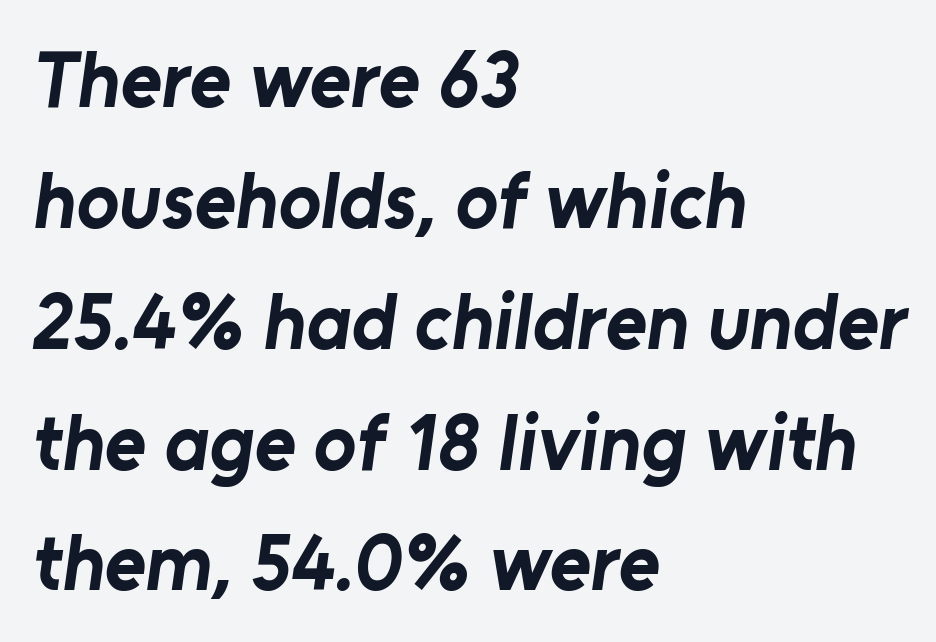
The image shows 79 px bold sans-serif type; set left-aligned, normal line spacing (1.53x), normal letter spacing, not underlined; low stroke contrast and a medium x-height.
